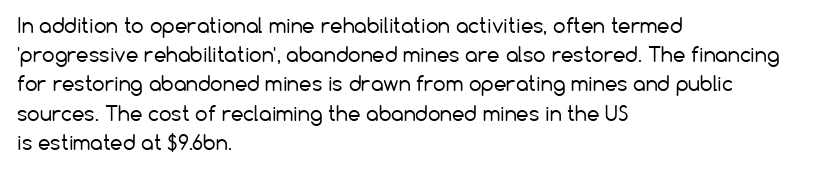
Q: Is the text bold? A: No.
Q: Is the text italic (slanted)? A: No, it is upright.
Q: Is the text underlined? A: No.
Q: How is the paragraph aligned? A: Left-aligned.
Q: Is the spacing between letters normal or unusually wide? A: Normal.
Q: Is the spacing between lines tight, normal or loose? A: Normal.
